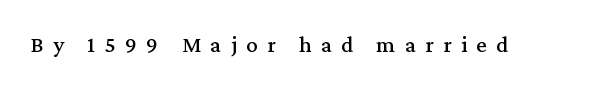
The words here are not underlined. Here the glyphs are tracked loosely, breaking word shapes into spaced letters. Italic: no, the glyphs are upright roman.
